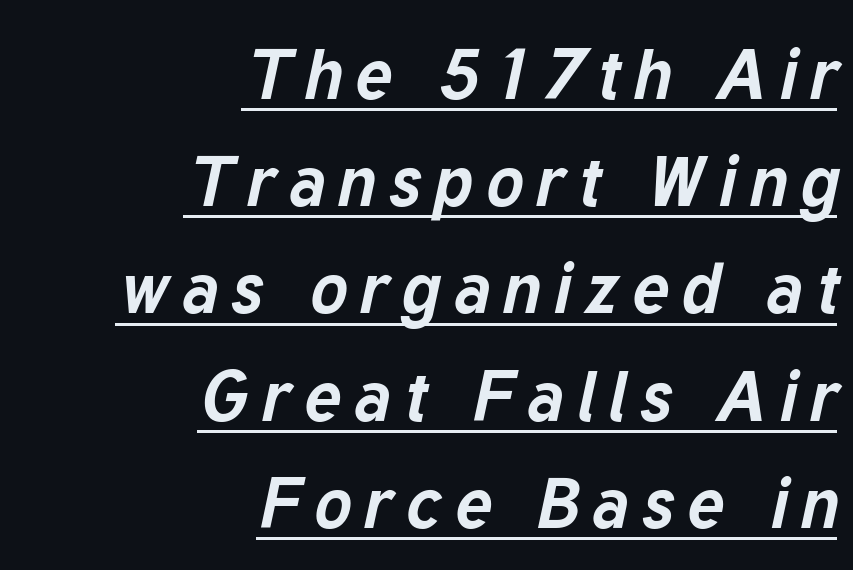
The image shows 71 px bold type, italic (leaning right); set right-aligned, normal line spacing (1.51x), underlined; low stroke contrast and a medium x-height.
